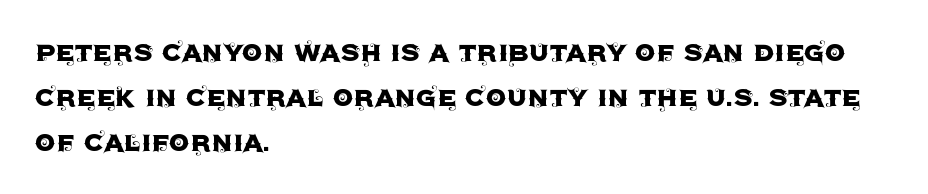
Q: Is the text italic (slanted)? A: No, it is upright.
Q: Is the typeface a serif or a sans-serif typeface? A: Sans-serif.
Q: Is the text underlined? A: No.
Q: How is the paragraph aligned? A: Left-aligned.
Q: Is the spacing between letters normal or unusually wide? A: Normal.
Q: Is the spacing between lines tight, normal or loose? A: Normal.
Q: Width (condensed, normal, or wide)? A: Normal.
Q: x-height? A: Large.
Q: Monospaced? A: No.
